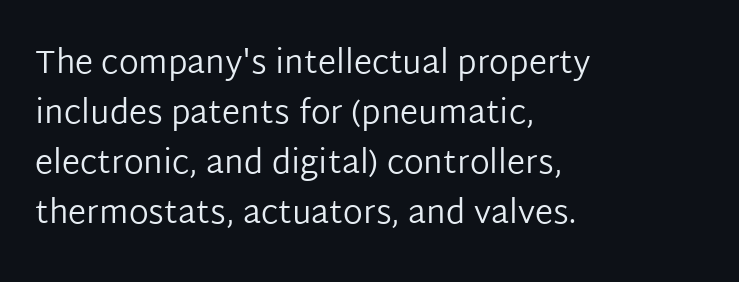
Q: Is the text bold? A: No.
Q: Is the text italic (slanted)? A: No, it is upright.
Q: Is the typeface a serif or a sans-serif typeface? A: Sans-serif.
Q: Is the text underlined? A: No.
Q: How is the paragraph aligned? A: Left-aligned.
Q: Is the spacing between letters normal or unusually wide? A: Normal.
Q: Is the spacing between lines tight, normal or loose? A: Normal.
Q: Width (condensed, normal, or wide)? A: Normal.
Q: Stroke contrast? A: Low.
Q: x-height? A: Medium.
Q: Monospaced? A: No.
